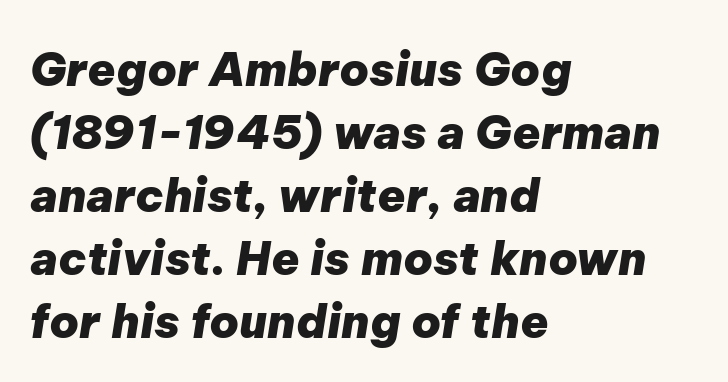
The image shows 46 px heavy type, italic (leaning right); set left-aligned, normal line spacing (1.37x), normal letter spacing, not underlined; low stroke contrast and a medium x-height.
